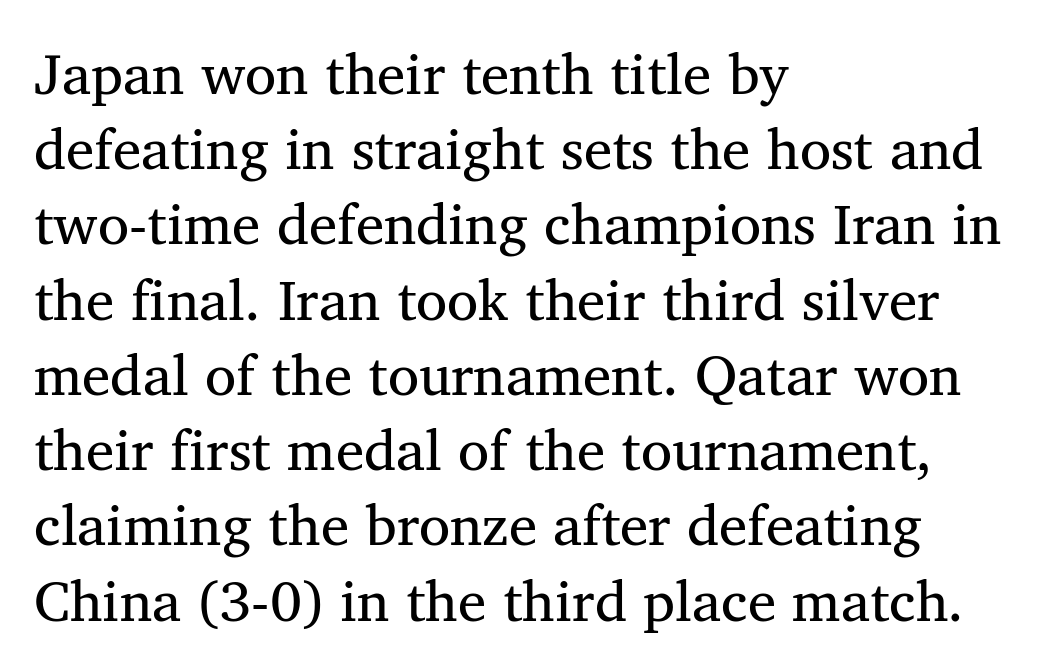
Q: Is the text bold? A: No.
Q: Is the text italic (slanted)? A: No, it is upright.
Q: Is the typeface a serif or a sans-serif typeface? A: Serif.
Q: Is the text underlined? A: No.
Q: How is the paragraph aligned? A: Left-aligned.
Q: Is the spacing between letters normal or unusually wide? A: Normal.
Q: Is the spacing between lines tight, normal or loose? A: Normal.
Q: Width (condensed, normal, or wide)? A: Normal.
Q: Stroke contrast? A: Medium.
Q: x-height? A: Medium.
Q: Monospaced? A: No.
